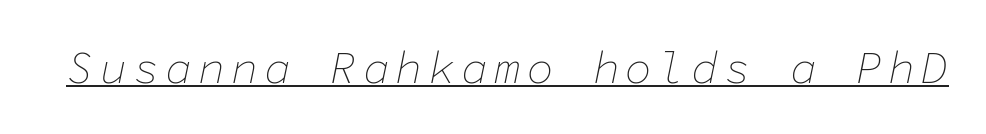
{"italic": "yes", "lean": "right", "slant_degrees": 11, "bold": "no", "weight": "thin", "width": "normal", "stroke_contrast": "low", "x_height": "medium", "monospaced": "yes", "underline": "yes", "glyph_px": 45}
